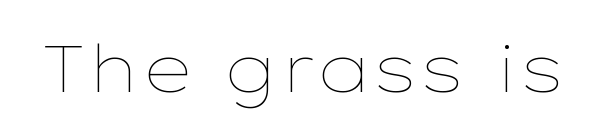
Think standard paragraph weight, or any step lighter than that. Letters rest on an invisible, unmarked baseline. A typesetter would mark this as roman, not italic. Here the glyphs are tracked normally, forming tight word shapes. The letters advance in unequal steps, a hallmark of proportional type.
